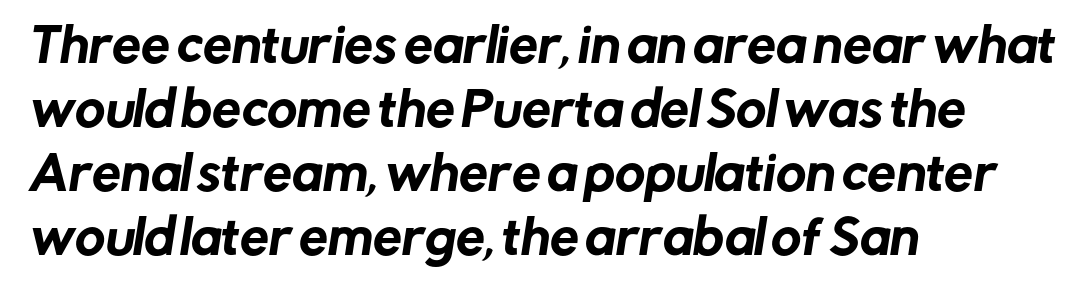
The image shows 46 px sans-serif type; set left-aligned, normal line spacing (1.39x), normal letter spacing, not underlined; low stroke contrast and a medium x-height.
